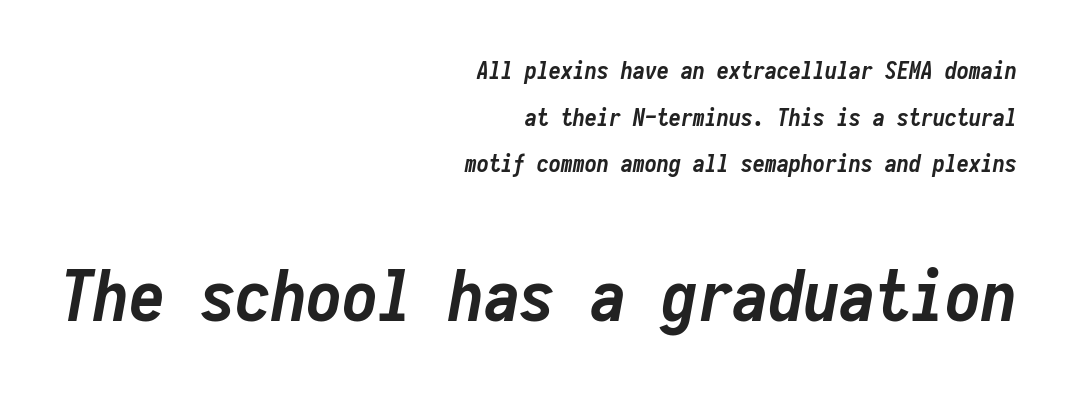
Plenty of ink on the page — the face is bold. Glyph-to-glyph distance matches everyday printed text. The passage shown is typed in a monospace face where columns stay perfectly aligned. The lines are quadded right.
